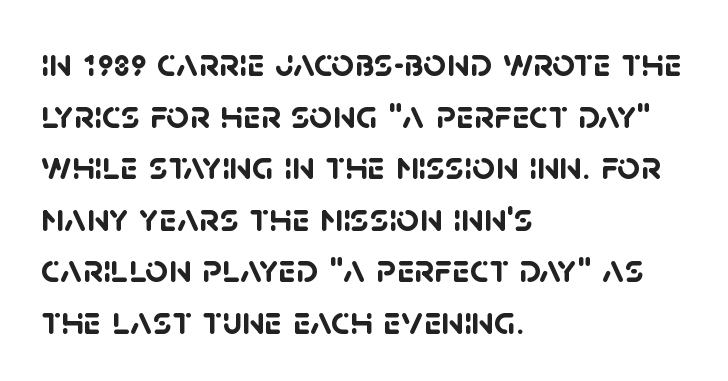
{"serif": "no", "bold": "yes", "weight": "semibold", "width": "normal", "stroke_contrast": "low", "x_height": "large", "monospaced": "no", "underline": "no", "align": "left", "line_spacing": "normal", "line_spacing_ratio": 1.29, "letter_spacing": "normal", "letter_spacing_em": 0.0, "glyph_px": 40}
